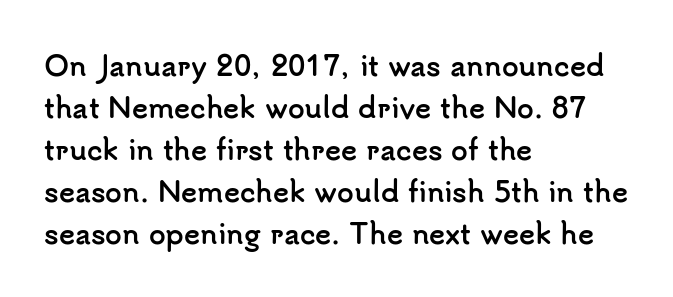
The image shows 27 px bold type, upright; set left-aligned, normal line spacing (1.56x), normal letter spacing, not underlined.
